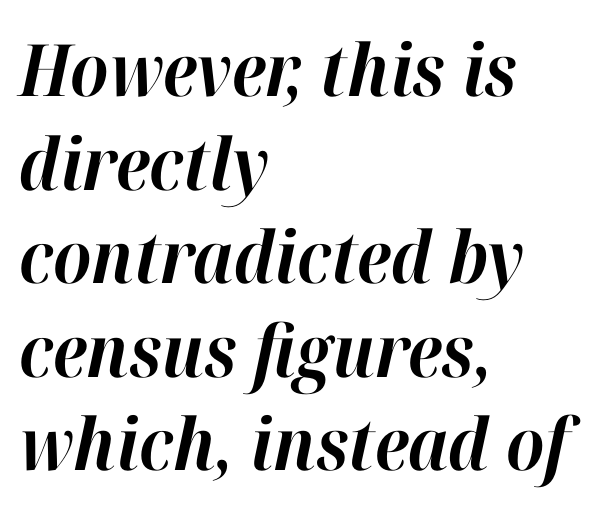
Spacing verdict: proportional, widths tailored to each character. The letters are bold, with thick, heavy strokes. This rendering leaves character spacing at its baseline value. This block has exactly the height ordinary leading produces. The specimen reads as italic at a glance. The words here are not underlined.
